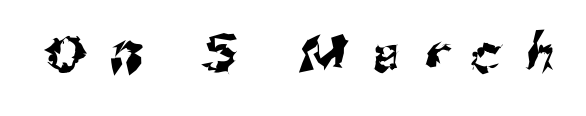
These lines are rendered in a variable-pitch font. The letterforms stand isolated, each surrounded by extra space. Lines of text with bare space underneath. A sans-serif font was chosen for this passage.
